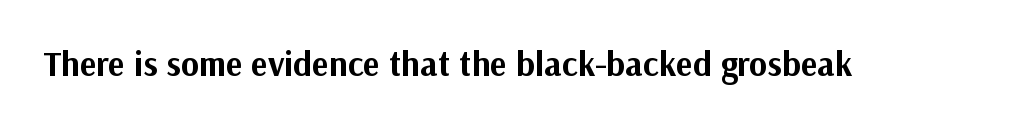
Glance below the letters and you will spot only blank space. You could not count columns in this text — the font is proportionally spaced. A typesetter would call this zero additional tracking. Plenty of ink on the page — the face is bold. What kind of face is this? One without serifs — a sans. The letters stand upright; this is a roman face.
